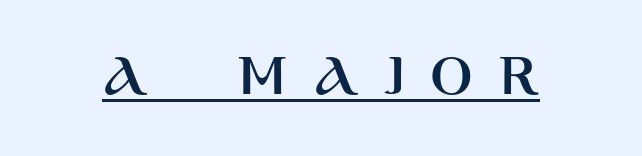
The image shows 63 px sans-serif type, upright; set unusually wide letter spacing (+0.41 em), underlined; high stroke contrast and a large x-height.
